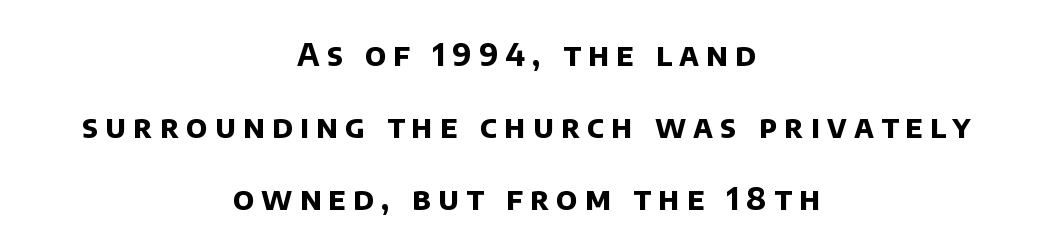
Q: Is the text bold? A: Yes.
Q: Is the typeface a serif or a sans-serif typeface? A: Sans-serif.
Q: Is the text underlined? A: No.
Q: How is the paragraph aligned? A: Centered.
Q: Is the spacing between letters normal or unusually wide? A: Unusually wide.
Q: Is the spacing between lines tight, normal or loose? A: Loose.
Q: Width (condensed, normal, or wide)? A: Normal.
Q: Stroke contrast? A: Low.
Q: x-height? A: Large.
Q: Monospaced? A: No.
